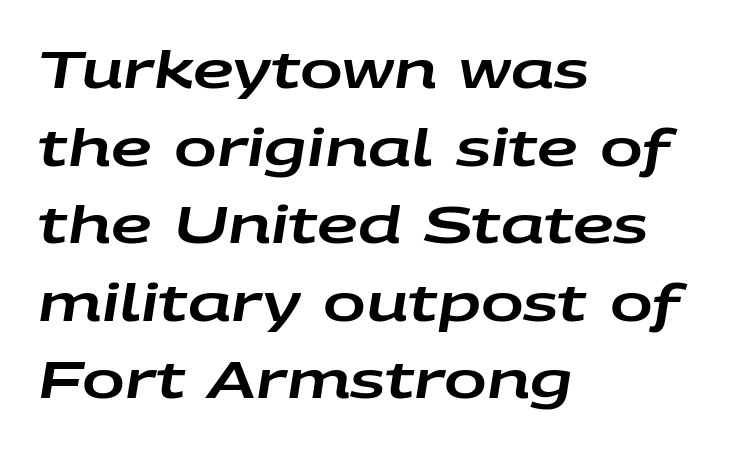
The image shows 51 px wide type, italic (leaning right); set left-aligned, normal line spacing (1.52x), normal letter spacing, not underlined; low stroke contrast and a large x-height.
